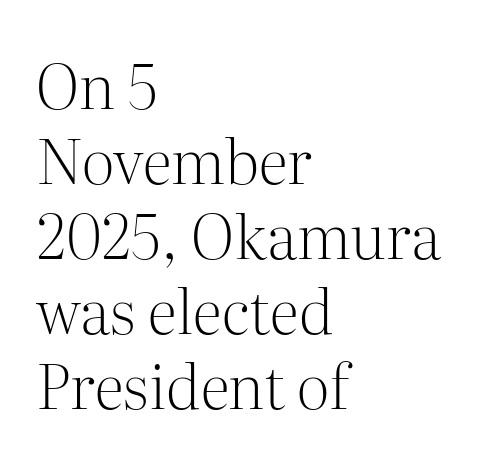
Upright lettering throughout. Caption: multi-line text, flush left, ragged right. Unlike a clean sans, this face finishes its strokes with serifs. The passage shown is typed in a proportional face where columns would drift. Has an underline been added? It has not. Here the glyphs are tracked normally, forming tight word shapes.
